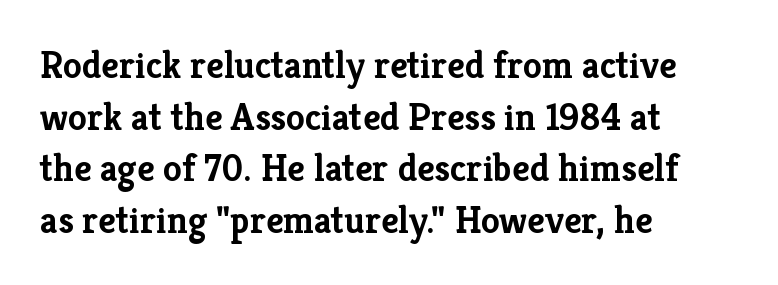
Q: Is the text bold? A: Yes.
Q: Is the text italic (slanted)? A: No, it is upright.
Q: Is the typeface a serif or a sans-serif typeface? A: Serif.
Q: Is the text underlined? A: No.
Q: How is the paragraph aligned? A: Left-aligned.
Q: Is the spacing between letters normal or unusually wide? A: Normal.
Q: Is the spacing between lines tight, normal or loose? A: Normal.
Q: Width (condensed, normal, or wide)? A: Normal.
Q: Stroke contrast? A: Low.
Q: x-height? A: Medium.
Q: Monospaced? A: No.
